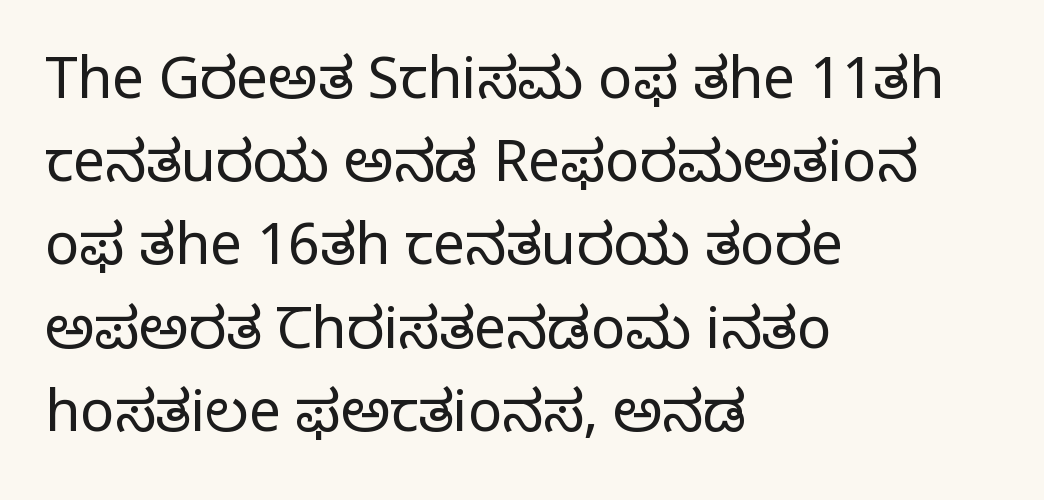
The image shows 57 px regular-weight serif type, upright; set left-aligned, normal line spacing (1.46x), normal letter spacing, not underlined; low stroke contrast and a large x-height.
